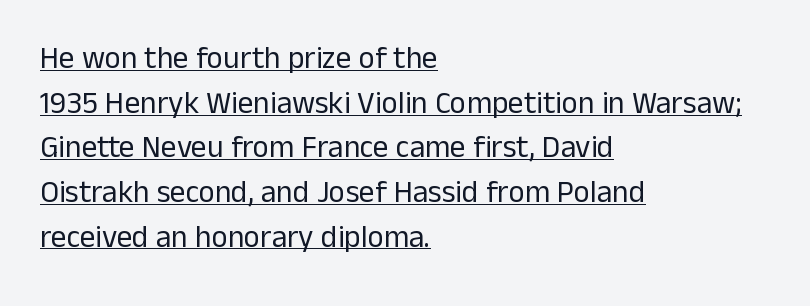
Regarding leading, the lines here are spaced in the standard way. The characters are drawn with everyday or finer stroke widths. Notice how the passage keeps a crisp vertical edge on the left only. Is this a sans? Yes — the strokes have no serifs. Think of a printed novel: that variable character pitch is what you see here.
